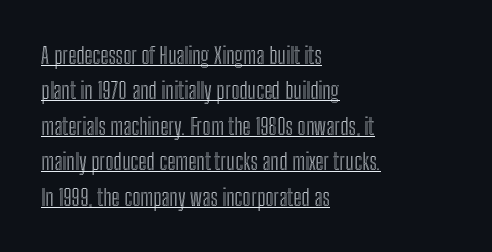
{"italic": "no", "underline": "yes", "align": "left", "line_spacing": "normal", "line_spacing_ratio": 1.54, "letter_spacing": "normal", "letter_spacing_em": 0.0, "glyph_px": 23}
